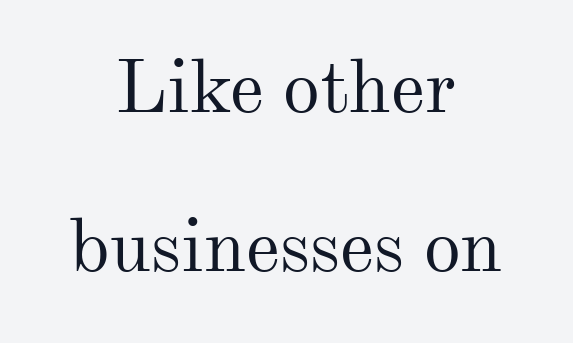
The image shows 74 px regular-weight serif type, upright; set centered, loose line spacing (2.15x), normal letter spacing, not underlined; medium stroke contrast and a small x-height.
